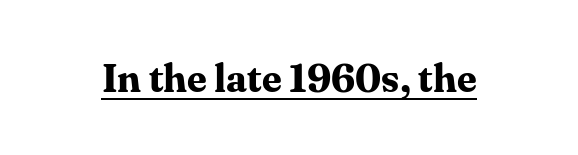
Q: Is the text bold? A: Yes.
Q: Is the text italic (slanted)? A: No, it is upright.
Q: Is the typeface a serif or a sans-serif typeface? A: Serif.
Q: Is the text underlined? A: Yes.
Q: Is the spacing between letters normal or unusually wide? A: Normal.
Q: Width (condensed, normal, or wide)? A: Normal.
Q: Stroke contrast? A: Medium.
Q: x-height? A: Medium.
Q: Monospaced? A: No.
